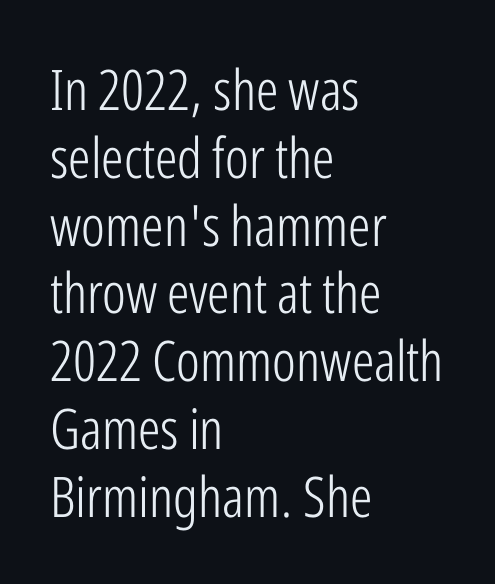
Q: Is the text bold? A: No.
Q: Is the text italic (slanted)? A: No, it is upright.
Q: Is the typeface a serif or a sans-serif typeface? A: Sans-serif.
Q: Is the text underlined? A: No.
Q: How is the paragraph aligned? A: Left-aligned.
Q: Is the spacing between letters normal or unusually wide? A: Normal.
Q: Width (condensed, normal, or wide)? A: Condensed.
Q: Stroke contrast? A: Low.
Q: x-height? A: Medium.
Q: Monospaced? A: No.
